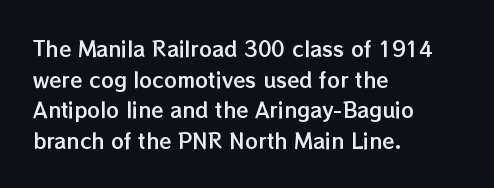
{"italic": "no", "underline": "no", "align": "left", "line_spacing": "normal", "line_spacing_ratio": 1.53, "letter_spacing": "normal", "letter_spacing_em": 0.0, "glyph_px": 20}
